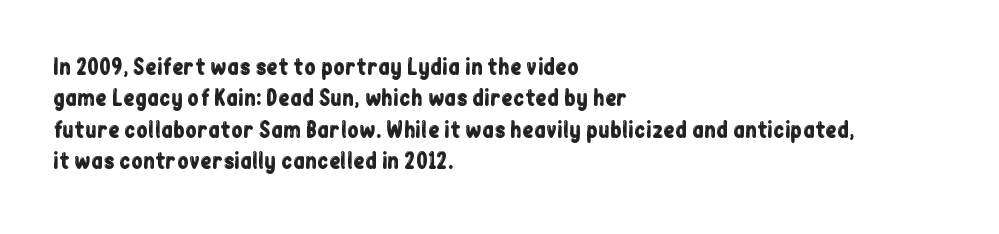
Q: Is the text italic (slanted)? A: No, it is upright.
Q: Is the text underlined? A: No.
Q: How is the paragraph aligned? A: Left-aligned.
Q: Is the spacing between letters normal or unusually wide? A: Normal.
Q: Is the spacing between lines tight, normal or loose? A: Normal.
